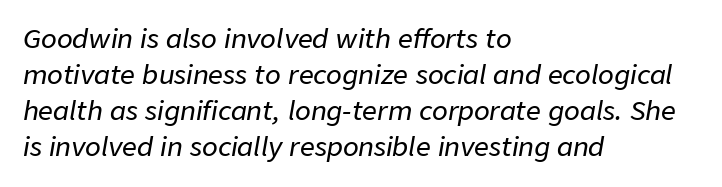
Students, note that the glyphs here touch the page at normal intervals. These lines sit exactly where default settings would place them. Check the space under the baseline: it is left empty. The font's italic variant was chosen for this text. Line starts are locked; line ends wander.
